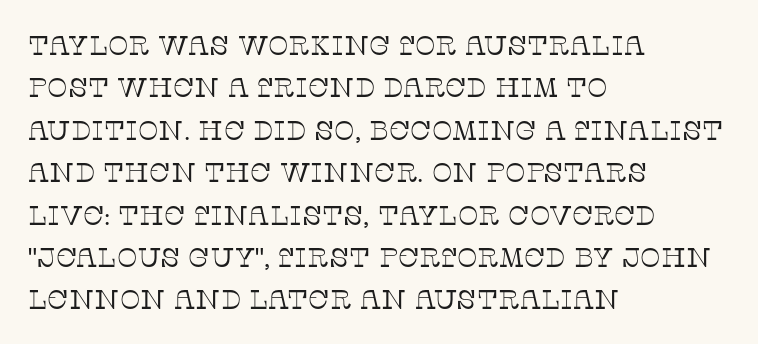
Q: Is the text bold? A: No.
Q: Is the text italic (slanted)? A: No, it is upright.
Q: Is the text underlined? A: No.
Q: How is the paragraph aligned? A: Left-aligned.
Q: Is the spacing between letters normal or unusually wide? A: Normal.
Q: Is the spacing between lines tight, normal or loose? A: Normal.
